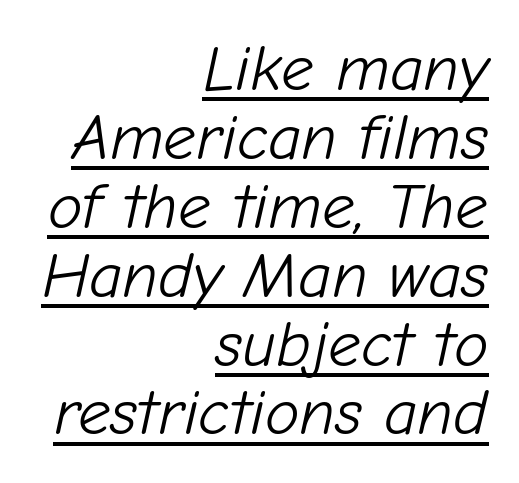
Q: Is the text bold? A: No.
Q: Is the text italic (slanted)? A: Yes, it leans right by about 12 degrees.
Q: Is the text underlined? A: Yes.
Q: How is the paragraph aligned? A: Right-aligned.
Q: Is the spacing between letters normal or unusually wide? A: Normal.
Q: Is the spacing between lines tight, normal or loose? A: Tight.
Q: Width (condensed, normal, or wide)? A: Normal.
Q: Stroke contrast? A: Low.
Q: x-height? A: Medium.
Q: Monospaced? A: No.
